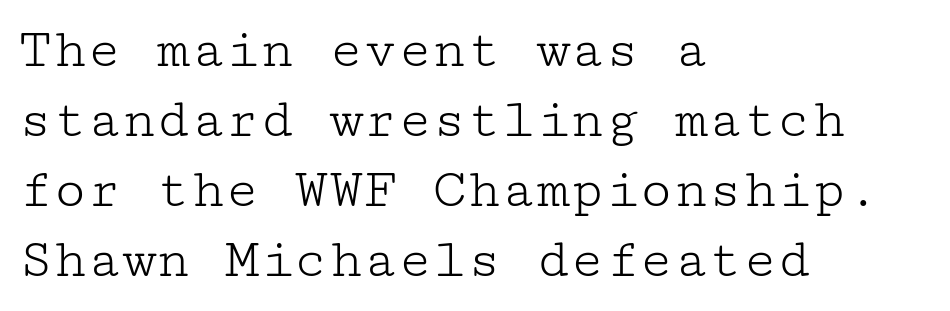
Q: Is the text bold? A: No.
Q: Is the text italic (slanted)? A: No, it is upright.
Q: Is the typeface a serif or a sans-serif typeface? A: Serif.
Q: Is the text underlined? A: No.
Q: How is the paragraph aligned? A: Left-aligned.
Q: Is the spacing between letters normal or unusually wide? A: Normal.
Q: Width (condensed, normal, or wide)? A: Wide.
Q: Stroke contrast? A: Low.
Q: x-height? A: Medium.
